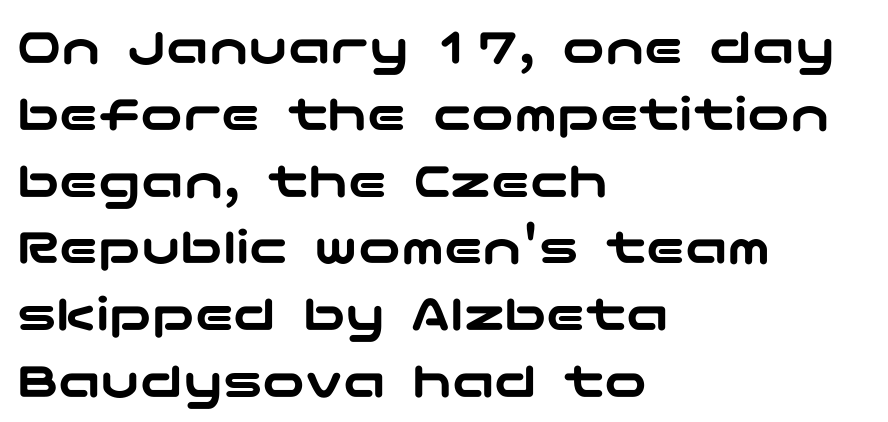
{"serif": "no", "italic": "no", "width": "wide", "stroke_contrast": "low", "x_height": "medium", "underline": "no", "align": "left", "line_spacing": "normal", "line_spacing_ratio": 1.26, "letter_spacing": "normal", "letter_spacing_em": 0.0, "glyph_px": 53}
